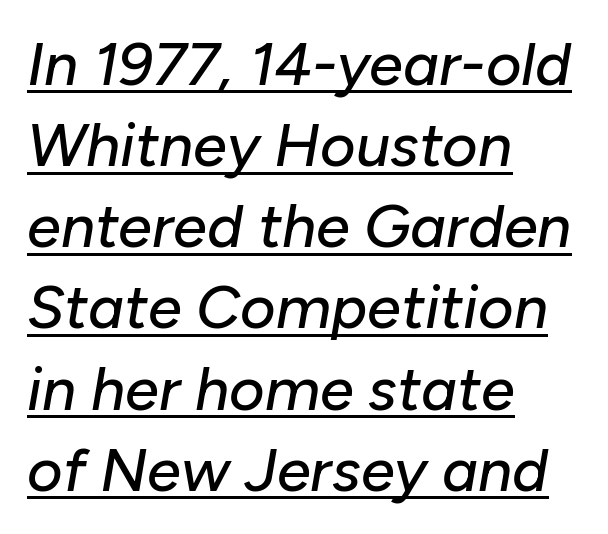
Q: Is the text italic (slanted)? A: Yes, it leans right by about 10 degrees.
Q: Is the text underlined? A: Yes.
Q: How is the paragraph aligned? A: Left-aligned.
Q: Is the spacing between letters normal or unusually wide? A: Normal.
Q: Is the spacing between lines tight, normal or loose? A: Normal.
Q: Width (condensed, normal, or wide)? A: Normal.
Q: Stroke contrast? A: Low.
Q: x-height? A: Medium.
Q: Monospaced? A: No.
